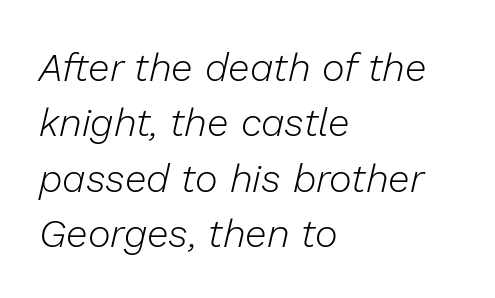
Regular leading. A typesetter would call this proportional, since set widths differ per character. The whole block is typeset with a tilt. Each stroke keeps to a modest, everyday thickness or less. Unmarked baselines from the first word to the last.
